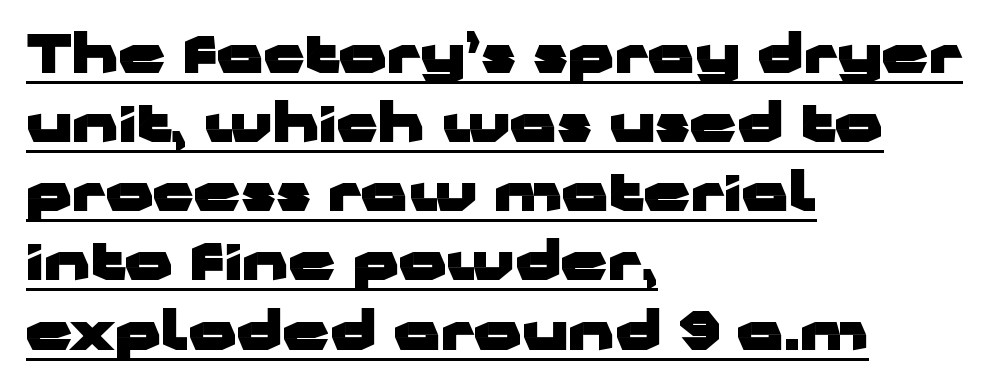
Q: Is the text bold? A: Yes.
Q: Is the text italic (slanted)? A: No, it is upright.
Q: Is the typeface a serif or a sans-serif typeface? A: Sans-serif.
Q: Is the text underlined? A: Yes.
Q: How is the paragraph aligned? A: Left-aligned.
Q: Is the spacing between letters normal or unusually wide? A: Normal.
Q: Is the spacing between lines tight, normal or loose? A: Normal.
Q: Width (condensed, normal, or wide)? A: Wide.
Q: Stroke contrast? A: Low.
Q: x-height? A: Medium.
Q: Monospaced? A: No.
